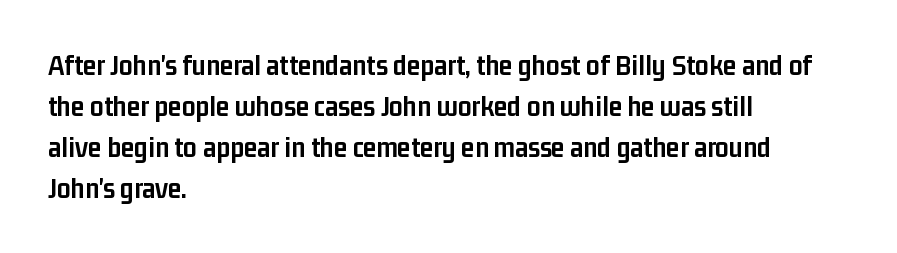
What kind of face is this? One without serifs — a sans. Rule under the text: the space is simply empty. Do the characters align in a grid? No, the font is proportional. The paragraph has a hard left edge and a soft right edge. Characters follow at the spacing the type designer built in. Is there much room between lines? A standard amount, neither cramped nor airy.
